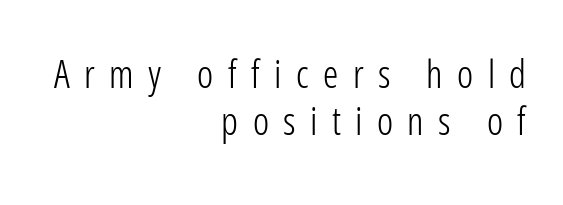
Q: Is the text bold? A: No.
Q: Is the text italic (slanted)? A: No, it is upright.
Q: Is the typeface a serif or a sans-serif typeface? A: Sans-serif.
Q: Is the text underlined? A: No.
Q: How is the paragraph aligned? A: Right-aligned.
Q: Is the spacing between letters normal or unusually wide? A: Unusually wide.
Q: Width (condensed, normal, or wide)? A: Condensed.
Q: Stroke contrast? A: Low.
Q: x-height? A: Medium.
Q: Monospaced? A: No.
